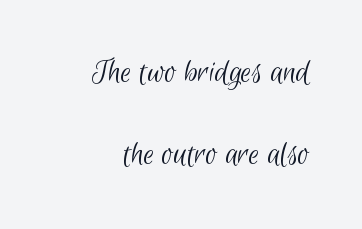
{"serif": "no", "bold": "no", "weight": "light", "width": "condensed", "stroke_contrast": "low", "x_height": "small", "monospaced": "no", "underline": "no", "align": "right", "line_spacing": "loose", "line_spacing_ratio": 2.35, "letter_spacing": "normal", "letter_spacing_em": 0.0, "glyph_px": 35}
